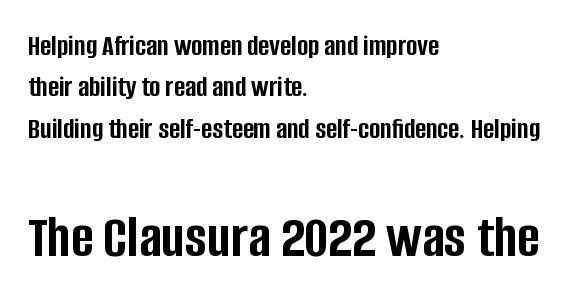
{"serif": "no", "italic": "no", "bold": "yes", "weight": "semibold", "width": "condensed", "stroke_contrast": "low", "x_height": "large", "monospaced": "no", "underline": "no", "align": "left", "line_spacing": "normal", "line_spacing_ratio": 1.38, "letter_spacing": "normal", "letter_spacing_em": 0.0, "larger_block": "second", "size_ratio": 2.03, "glyph_px": 61}
